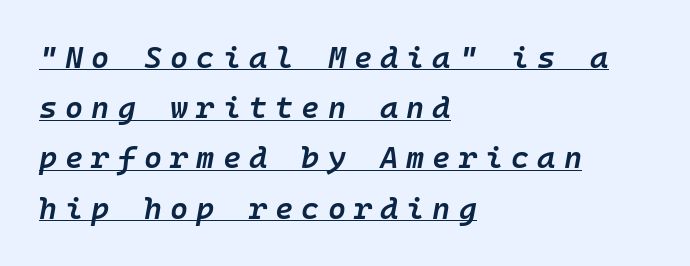
{"italic": "yes", "lean": "right", "slant_degrees": 10, "bold": "semi", "weight": "semibold", "width": "normal", "stroke_contrast": "low", "x_height": "medium", "monospaced": "yes", "underline": "yes", "align": "left", "line_spacing": "normal", "line_spacing_ratio": 1.62, "letter_spacing": "wide", "letter_spacing_em": 0.26, "glyph_px": 31}
